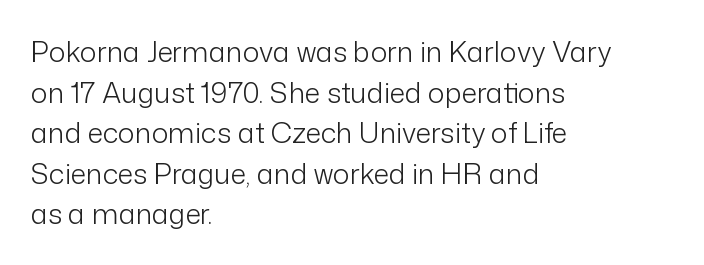
The image shows 28 px light sans-serif type, upright; set left-aligned, normal line spacing (1.45x), normal letter spacing, not underlined; low stroke contrast and a medium x-height.
